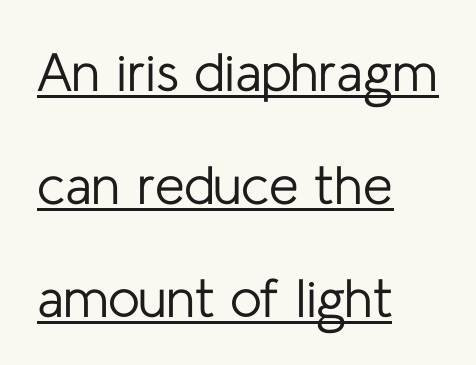
The image shows 54 px regular-weight sans-serif type, upright; set left-aligned, loose line spacing (2.09x), normal letter spacing, underlined; low stroke contrast and a medium x-height.
